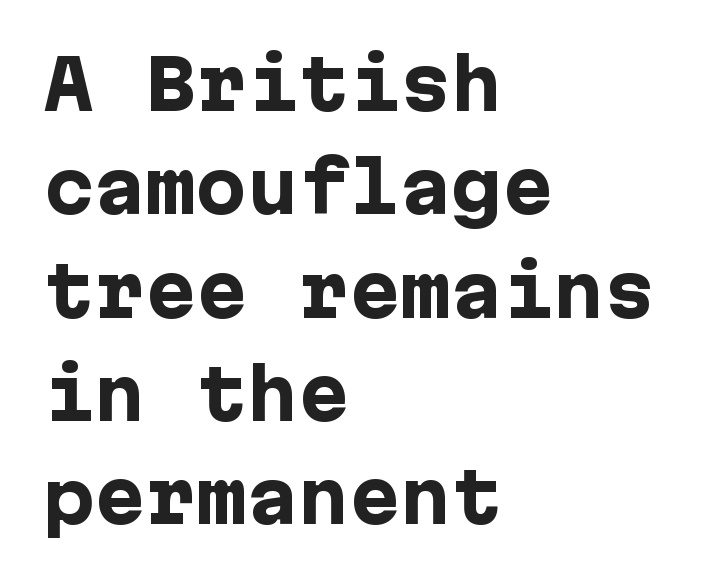
The image shows 68 px heavy sans-serif type, upright; set left-aligned, normal line spacing (1.52x), normal letter spacing, not underlined; low stroke contrast and a medium x-height.
